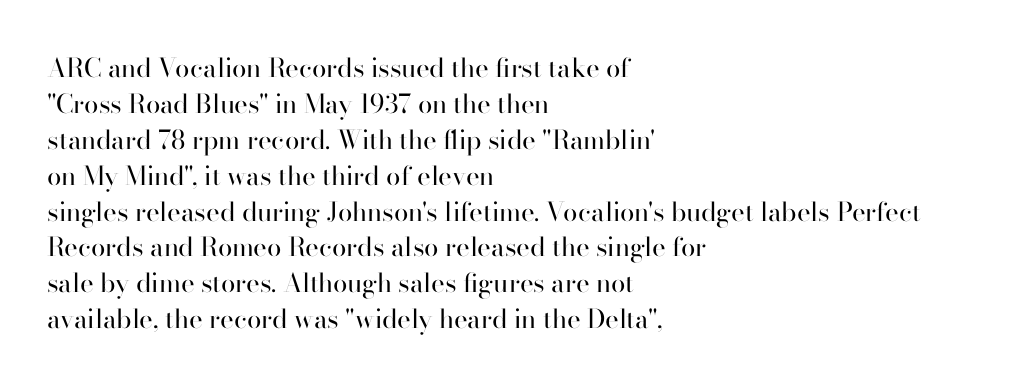
Q: Is the text bold? A: No.
Q: Is the text italic (slanted)? A: No, it is upright.
Q: Is the text underlined? A: No.
Q: How is the paragraph aligned? A: Left-aligned.
Q: Is the spacing between letters normal or unusually wide? A: Normal.
Q: Is the spacing between lines tight, normal or loose? A: Normal.
